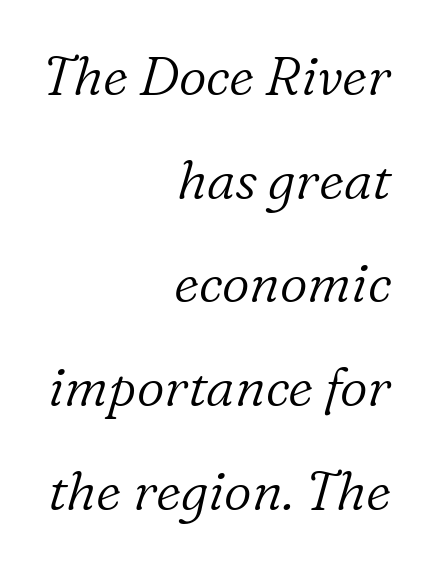
{"serif": "yes", "italic": "yes", "lean": "right", "slant_degrees": 16, "bold": "no", "weight": "light", "width": "normal", "stroke_contrast": "low", "x_height": "medium", "monospaced": "no", "underline": "no", "align": "right", "line_spacing": "loose", "line_spacing_ratio": 1.92, "letter_spacing": "normal", "letter_spacing_em": 0.0, "glyph_px": 54}
